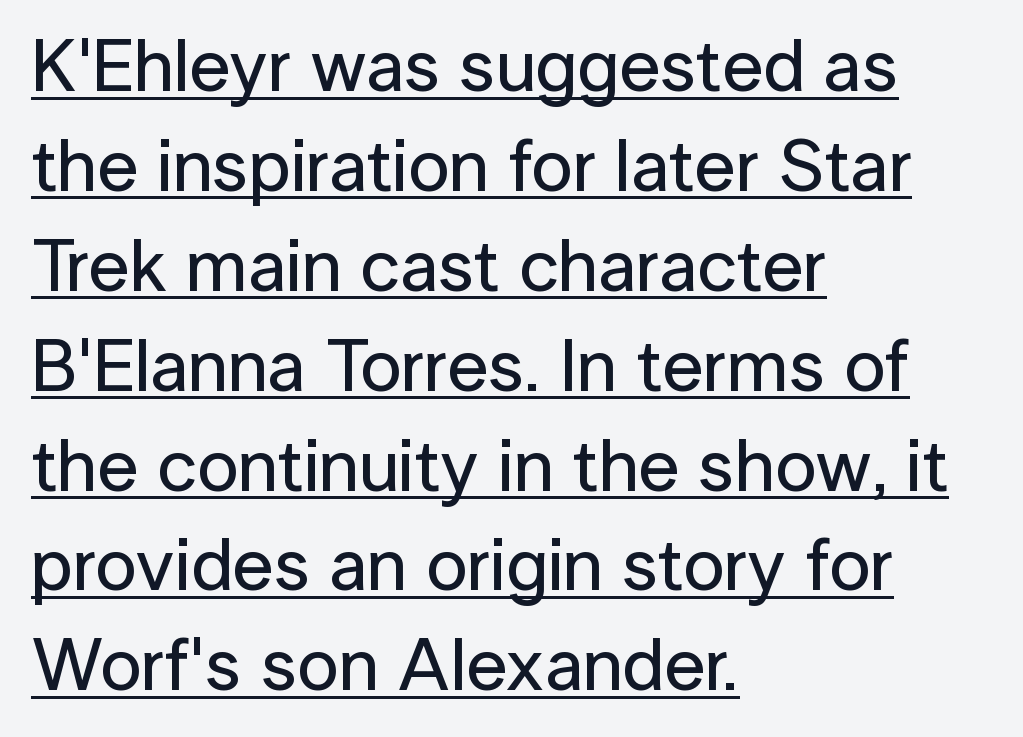
{"serif": "no", "italic": "no", "width": "normal", "stroke_contrast": "low", "x_height": "medium", "monospaced": "no", "underline": "yes", "align": "left", "line_spacing": "normal", "line_spacing_ratio": 1.35, "letter_spacing": "normal", "letter_spacing_em": 0.0, "glyph_px": 74}
